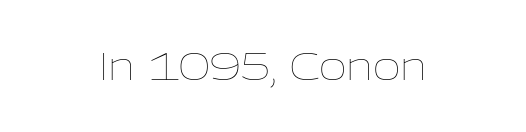
{"italic": "no", "bold": "no", "weight": "thin", "width": "normal", "stroke_contrast": "low", "x_height": "medium", "monospaced": "no", "underline": "no", "align": "center", "letter_spacing": "normal", "letter_spacing_em": 0.0, "glyph_px": 38}
